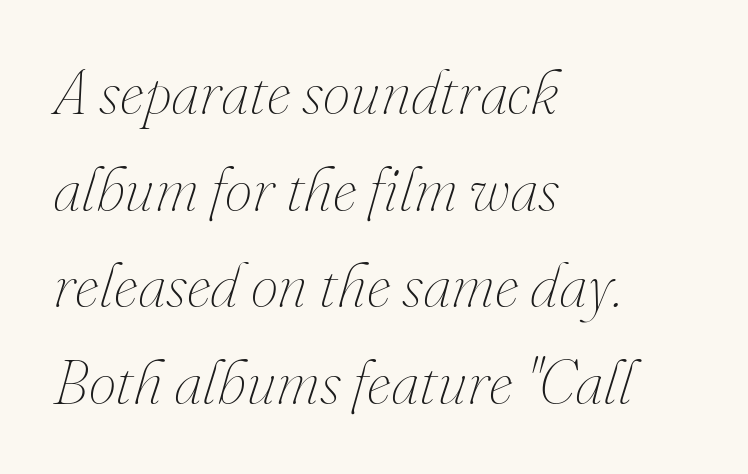
{"italic": "yes", "lean": "right", "slant_degrees": 16, "bold": "no", "weight": "thin", "width": "normal", "stroke_contrast": "medium", "x_height": "small", "monospaced": "no", "underline": "no", "align": "left", "line_spacing": "normal", "line_spacing_ratio": 1.56, "letter_spacing": "normal", "letter_spacing_em": 0.0, "glyph_px": 62}
